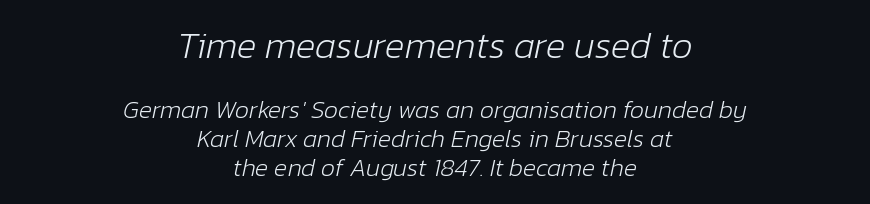
The image shows 37 px light type, italic (leaning right); set centered, line spacing 1.17x, normal letter spacing, not underlined; the first (top) block is 1.48x larger; low stroke contrast and a medium x-height.
